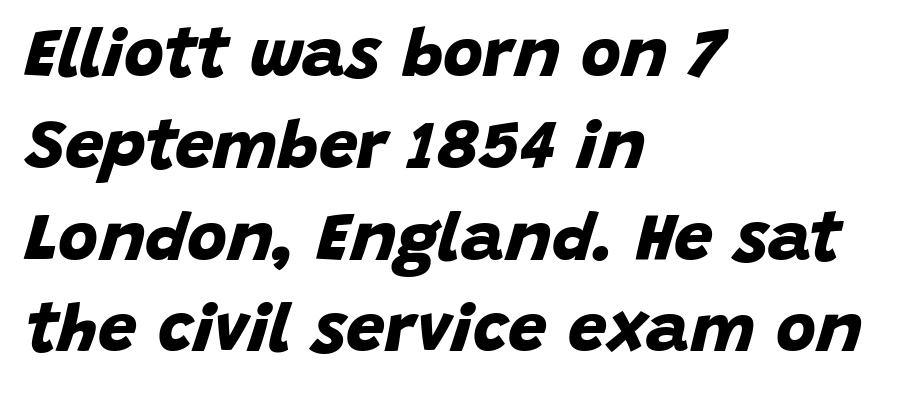
{"serif": "no", "bold": "yes", "weight": "bold", "width": "normal", "stroke_contrast": "low", "x_height": "large", "monospaced": "no", "underline": "no", "align": "left", "line_spacing": "normal", "line_spacing_ratio": 1.33, "letter_spacing": "normal", "letter_spacing_em": 0.0, "glyph_px": 69}
